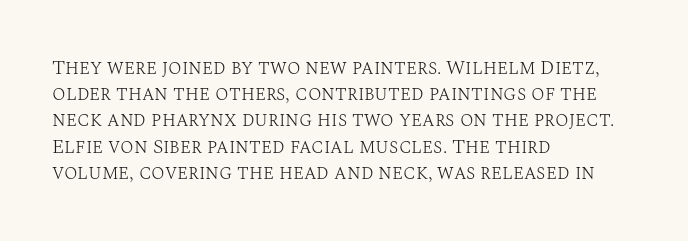
Q: Is the text bold? A: No.
Q: Is the text italic (slanted)? A: No, it is upright.
Q: Is the text underlined? A: No.
Q: How is the paragraph aligned? A: Left-aligned.
Q: Is the spacing between letters normal or unusually wide? A: Normal.
Q: Is the spacing between lines tight, normal or loose? A: Normal.
